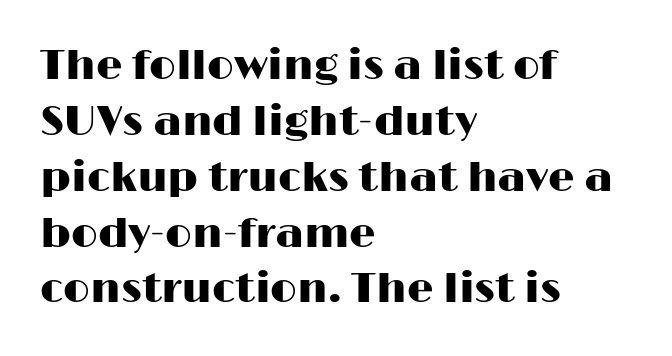
Here the designer chose a conventional face with non-uniform glyph widths. The gaps between neighbouring characters are ordinary and unremarkable. Is there any slant? The stems are plumb. The rag falls on the right side of this text block. Stroke terminals: plain, sans-serif. Beneath every word, the page is bare.
